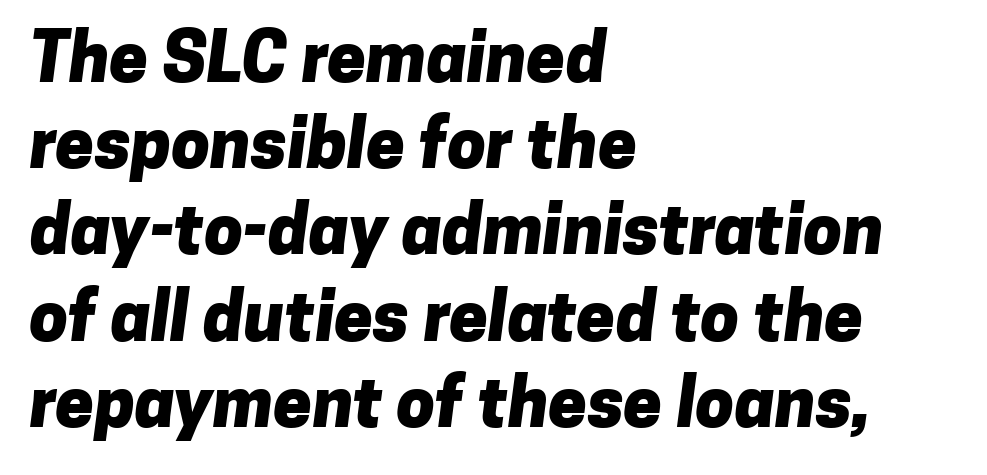
Is this a fixed-width face? No — the glyphs have proportional, varying widths. Descender tails drop into unmarked territory. This rendering employs a face without finishing strokes, i.e., a sans-serif. The paragraph has a hard left edge and a soft right edge. The space between consecutive lines is moderate. Pretty heavy lettering here — definitely bold.
